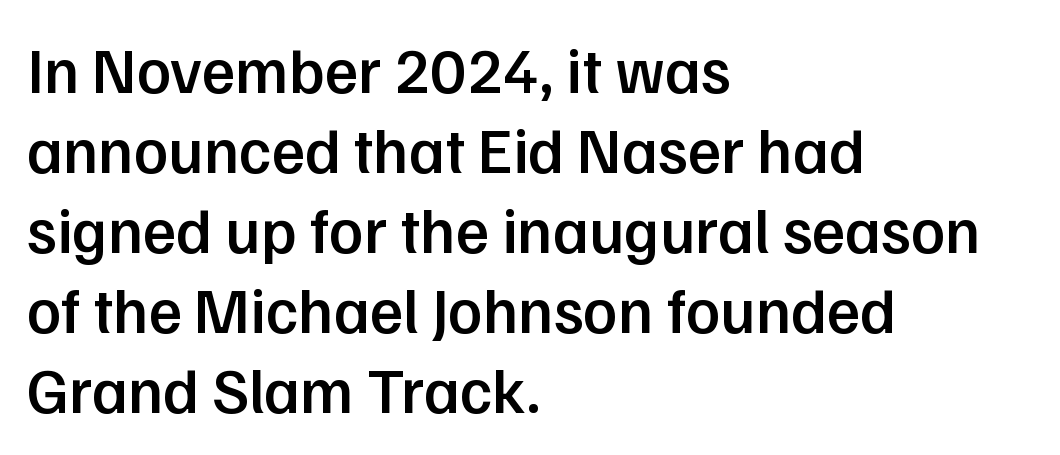
The image shows 64 px semibold sans-serif type, upright; set left-aligned, normal line spacing (1.25x), normal letter spacing, not underlined; low stroke contrast and a medium x-height.
